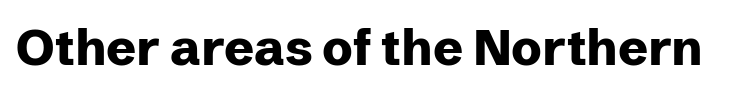
{"serif": "no", "italic": "no", "bold": "yes", "weight": "heavy", "width": "normal", "stroke_contrast": "low", "x_height": "medium", "monospaced": "no", "underline": "no", "letter_spacing": "normal", "letter_spacing_em": 0.0, "glyph_px": 50}
